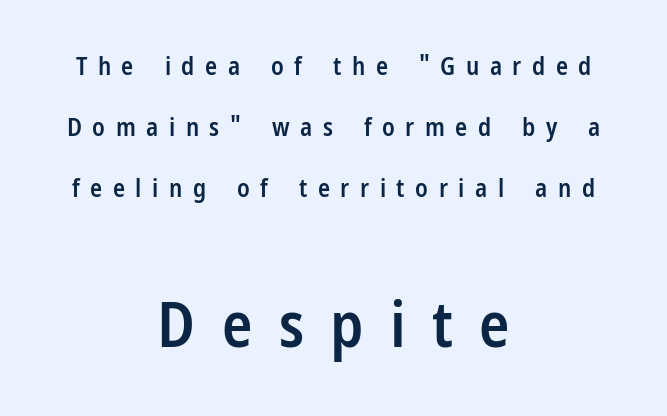
{"serif": "no", "italic": "no", "bold": "semi", "weight": "semibold", "width": "condensed", "stroke_contrast": "low", "x_height": "medium", "monospaced": "no", "underline": "no", "align": "center", "line_spacing": "loose", "line_spacing_ratio": 2.45, "letter_spacing": "wide", "letter_spacing_em": 0.42, "larger_block": "second", "size_ratio": 2.52, "glyph_px": 63}
